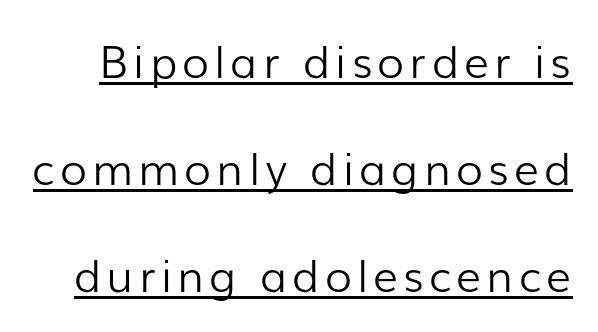
The characters are drawn with everyday or finer stroke widths. The designer went with a sans here, leaving each stem footless. In terms of posture, this sample is upright. Successive baselines arrive slowly, with a big drop between each. Underlining? Definitely there.
